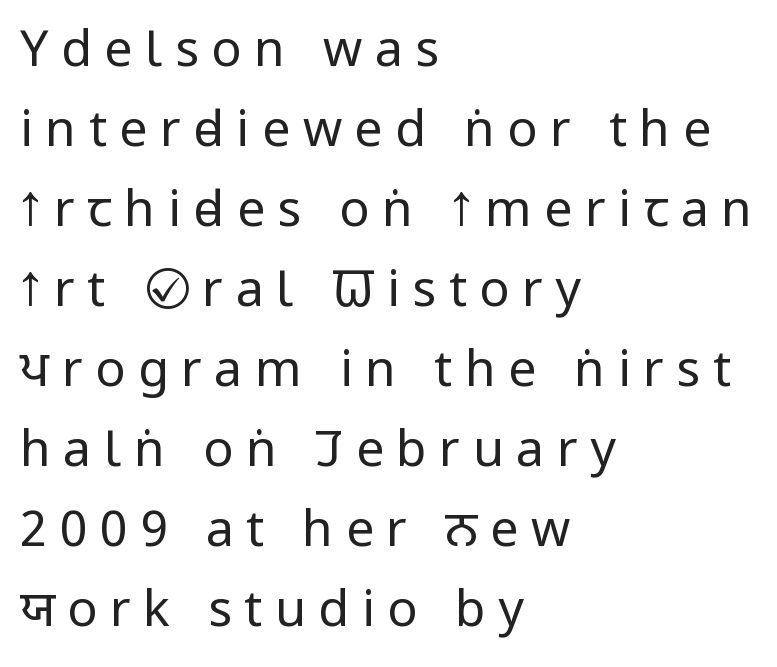
Q: Is the text bold? A: No.
Q: Is the text italic (slanted)? A: No, it is upright.
Q: Is the typeface a serif or a sans-serif typeface? A: Sans-serif.
Q: Is the text underlined? A: No.
Q: How is the paragraph aligned? A: Left-aligned.
Q: Is the spacing between letters normal or unusually wide? A: Unusually wide.
Q: Is the spacing between lines tight, normal or loose? A: Normal.
Q: Width (condensed, normal, or wide)? A: Condensed.
Q: Stroke contrast? A: Low.
Q: x-height? A: Large.
Q: Monospaced? A: No.
